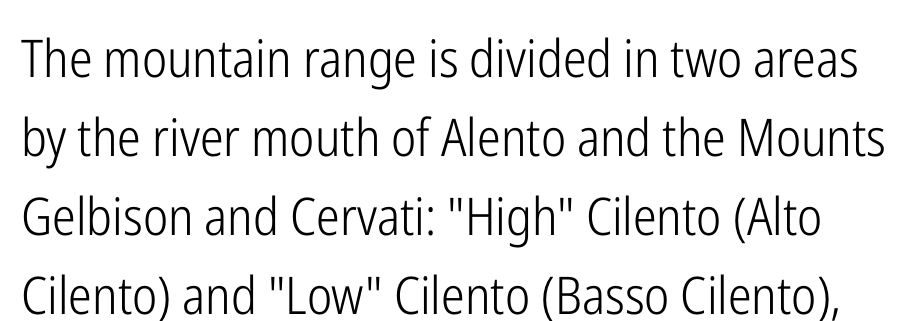
{"serif": "no", "italic": "no", "bold": "no", "weight": "light", "width": "condensed", "stroke_contrast": "low", "x_height": "medium", "monospaced": "no", "underline": "no", "line_spacing": "normal", "line_spacing_ratio": 1.52, "letter_spacing": "normal", "letter_spacing_em": 0.0, "glyph_px": 52}
